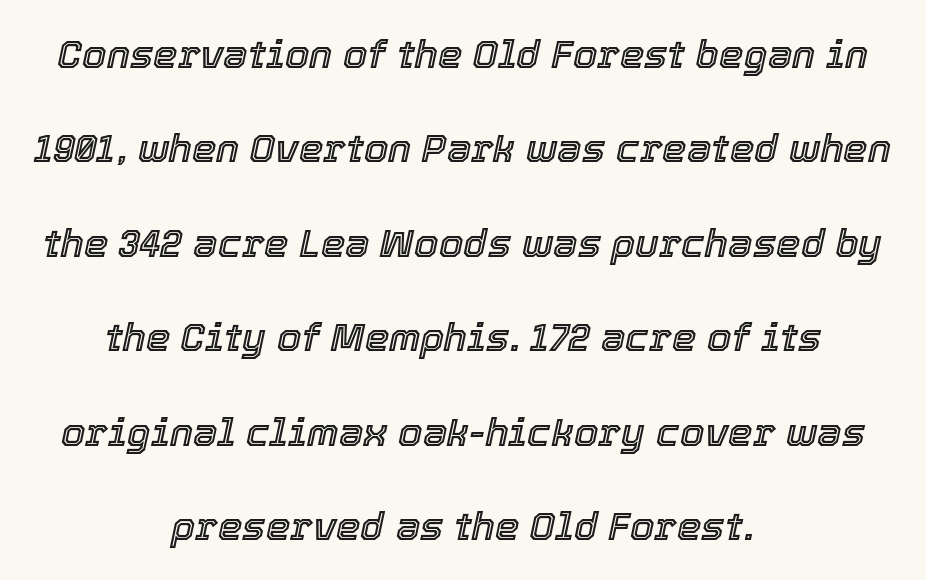
The leading is generous, giving the passage an open texture. The face used here has a pronounced slope to its letters. Plain, unruled lines of type. Every row of glyphs is offset so its center matches the block's center. Proportional: the letters do not fall into vertical columns. The face used here is rendered with its standard letterfit.
